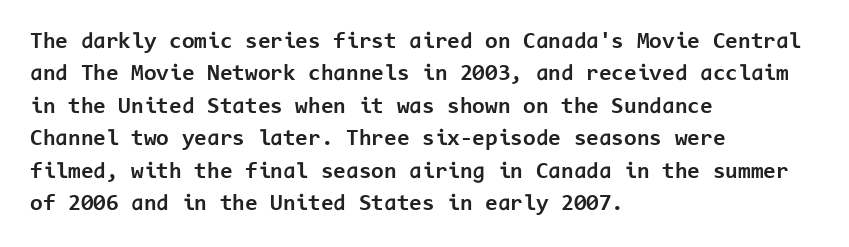
Q: Is the text bold? A: Yes.
Q: Is the text italic (slanted)? A: No, it is upright.
Q: Is the text underlined? A: No.
Q: How is the paragraph aligned? A: Left-aligned.
Q: Is the spacing between letters normal or unusually wide? A: Normal.
Q: Is the spacing between lines tight, normal or loose? A: Normal.
